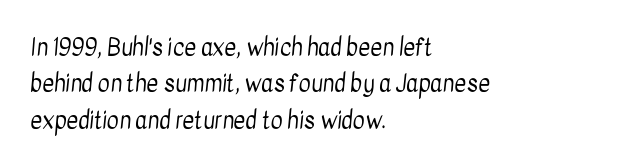
Q: Is the text bold? A: No.
Q: Is the text underlined? A: No.
Q: How is the paragraph aligned? A: Left-aligned.
Q: Is the spacing between letters normal or unusually wide? A: Normal.
Q: Is the spacing between lines tight, normal or loose? A: Normal.
